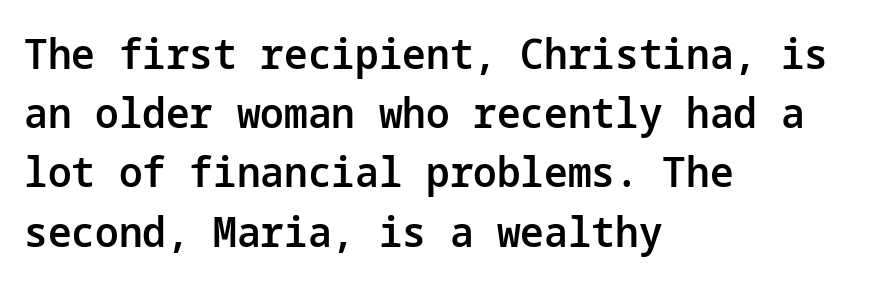
Q: Is the text bold? A: Semi-bold.
Q: Is the text italic (slanted)? A: No, it is upright.
Q: Is the typeface a serif or a sans-serif typeface? A: Sans-serif.
Q: Is the text underlined? A: No.
Q: How is the paragraph aligned? A: Left-aligned.
Q: Is the spacing between letters normal or unusually wide? A: Normal.
Q: Is the spacing between lines tight, normal or loose? A: Normal.
Q: Width (condensed, normal, or wide)? A: Normal.
Q: Stroke contrast? A: Low.
Q: x-height? A: Medium.
